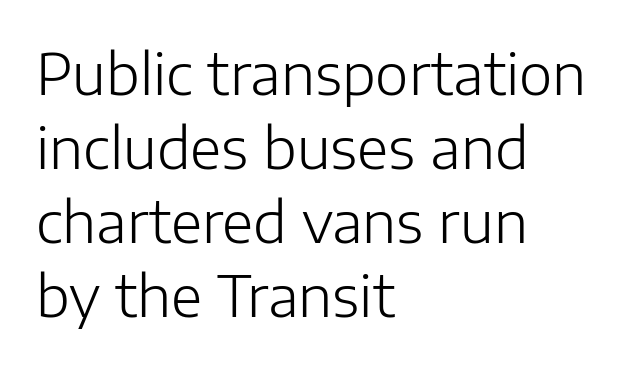
{"serif": "no", "italic": "no", "bold": "no", "weight": "light", "width": "normal", "stroke_contrast": "low", "x_height": "medium", "monospaced": "no", "underline": "no", "align": "left", "line_spacing": "normal", "line_spacing_ratio": 1.3, "letter_spacing": "normal", "letter_spacing_em": 0.0, "glyph_px": 57}
